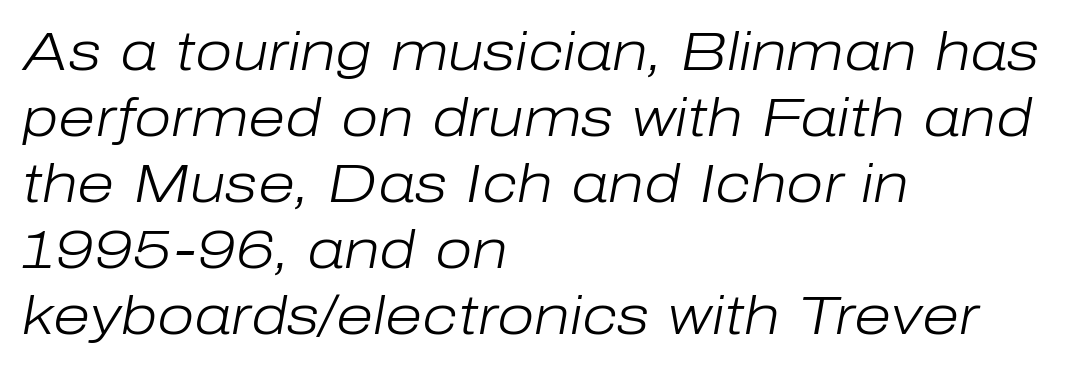
Is the stroke heavy? The answer is a plain regular-or-lighter. Character widths vary here, with narrow letters taking less room than wide ones. Nobody touched the tracking dial on this one. Short and long lines alike share a common starting point at left. Descenders are the only things crossing below the line.
